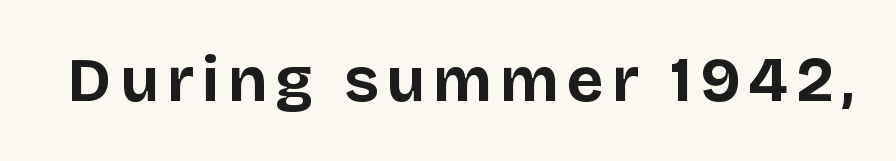
The image shows 63 px bold sans-serif type, upright; set not underlined; low stroke contrast and a large x-height.
